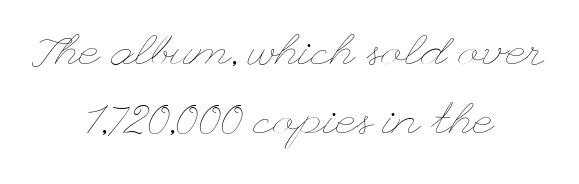
{"bold": "no", "weight": "thin", "width": "wide", "stroke_contrast": "low", "x_height": "small", "underline": "no", "align": "center", "line_spacing": "normal", "line_spacing_ratio": 1.57, "letter_spacing": "normal", "letter_spacing_em": 0.0, "glyph_px": 44}
